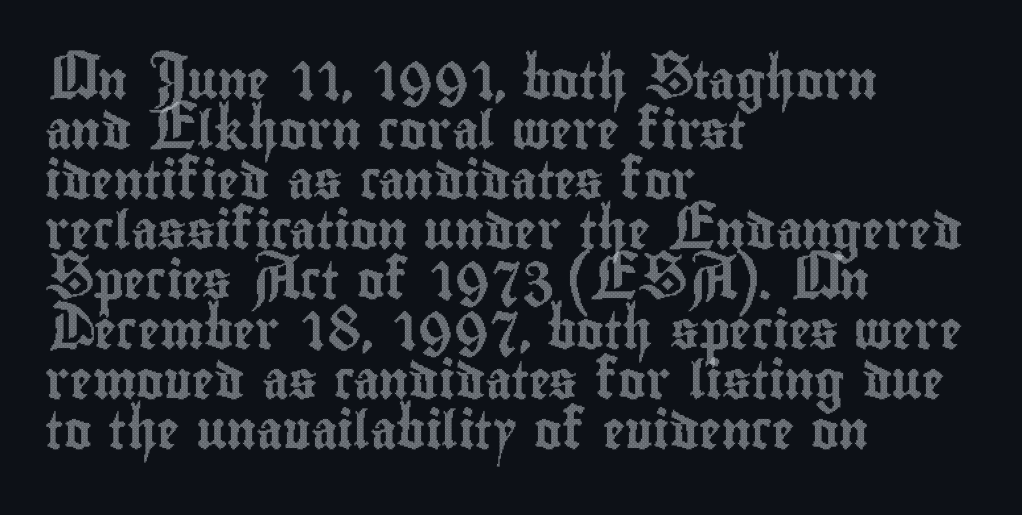
Glance below the letters and you will spot only blank space. The rendering uses natural spacing where letterforms have individual widths. The space between consecutive lines is moderate. Horizontal alignment here is leftward, the default for most running prose.
